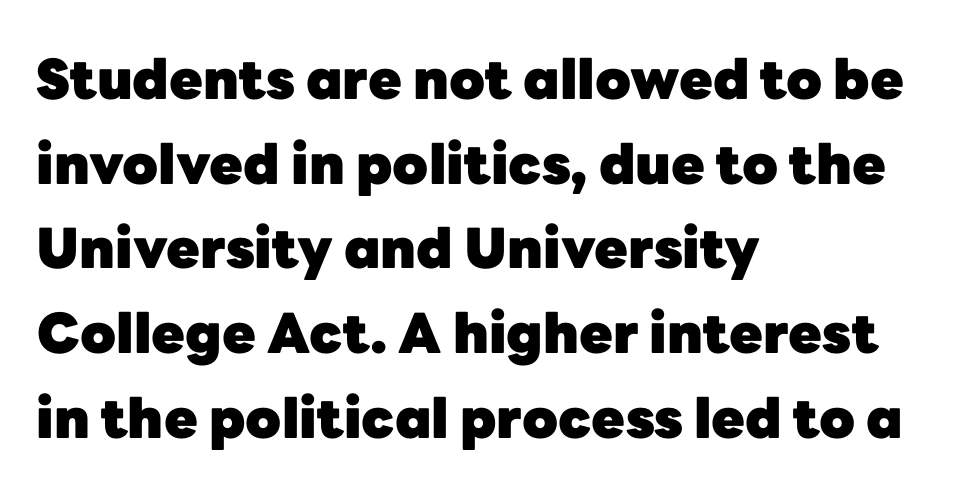
{"serif": "no", "italic": "no", "bold": "yes", "weight": "heavy", "width": "normal", "stroke_contrast": "low", "x_height": "medium", "monospaced": "no", "underline": "no", "align": "left", "line_spacing": "normal", "line_spacing_ratio": 1.54, "letter_spacing": "normal", "letter_spacing_em": 0.0, "glyph_px": 55}
